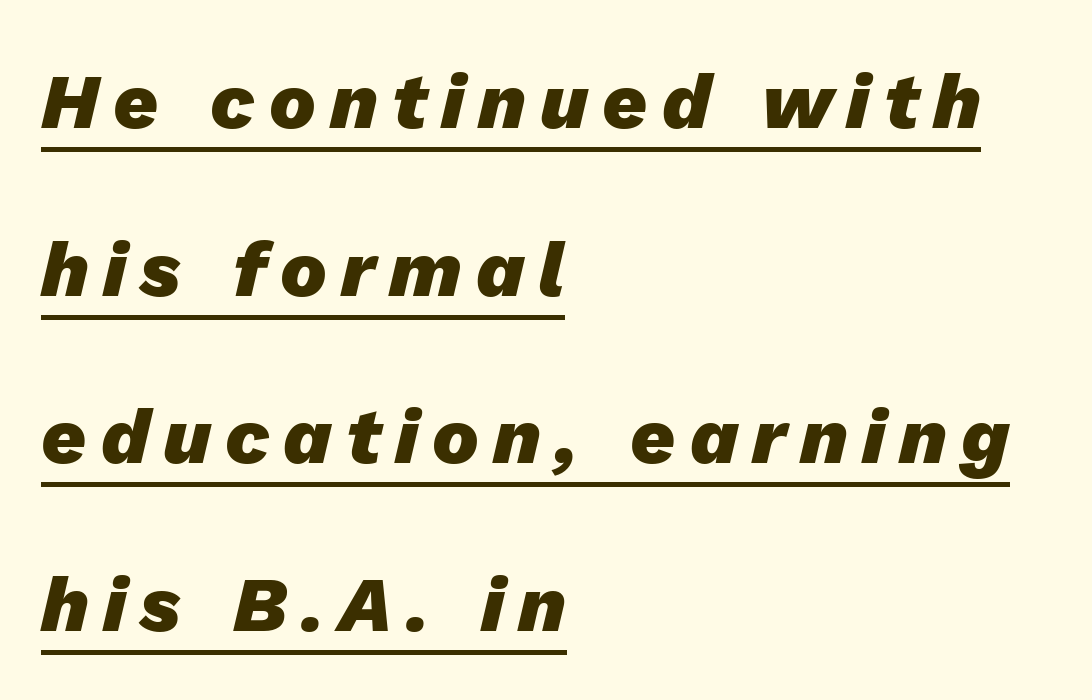
{"italic": "yes", "lean": "right", "slant_degrees": 13, "bold": "yes", "weight": "heavy", "width": "normal", "stroke_contrast": "low", "x_height": "medium", "monospaced": "no", "underline": "yes", "align": "left", "line_spacing": "loose", "line_spacing_ratio": 2.15, "glyph_px": 78}
